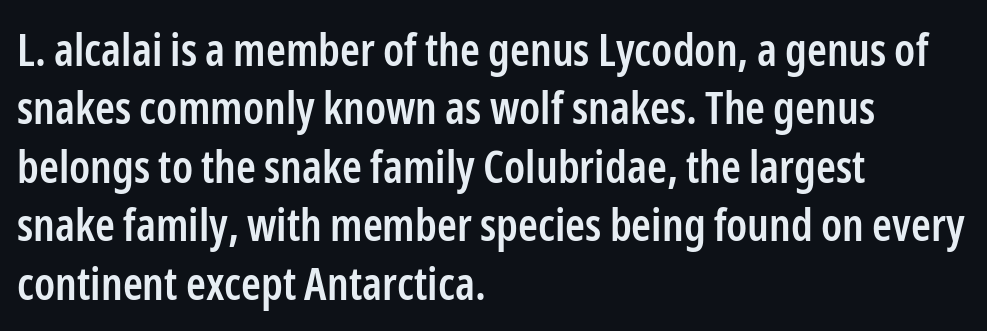
Q: Is the text bold? A: Semi-bold.
Q: Is the text italic (slanted)? A: No, it is upright.
Q: Is the typeface a serif or a sans-serif typeface? A: Sans-serif.
Q: Is the text underlined? A: No.
Q: How is the paragraph aligned? A: Left-aligned.
Q: Is the spacing between letters normal or unusually wide? A: Normal.
Q: Is the spacing between lines tight, normal or loose? A: Normal.
Q: Width (condensed, normal, or wide)? A: Condensed.
Q: Stroke contrast? A: Low.
Q: x-height? A: Medium.
Q: Monospaced? A: No.
